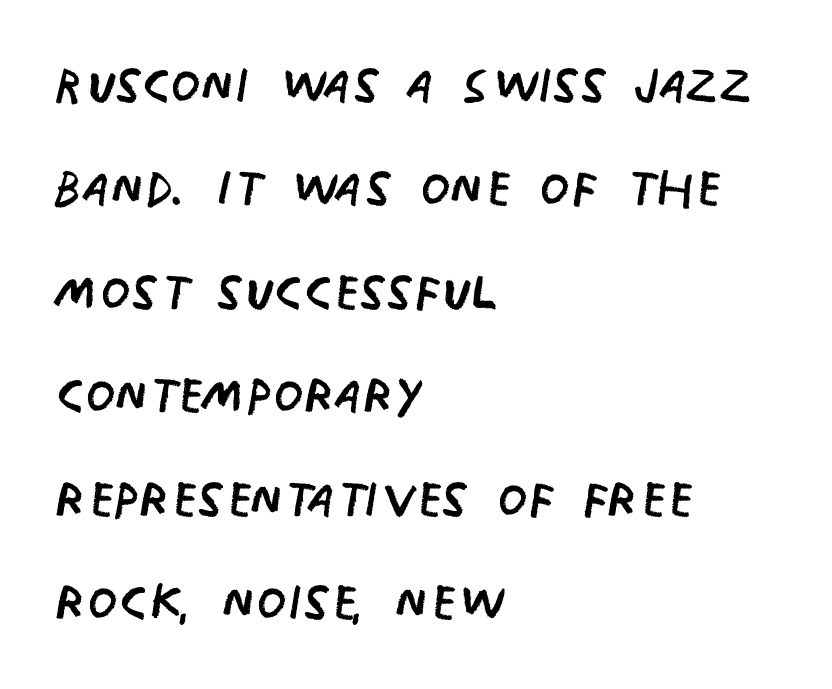
{"serif": "no", "bold": "no", "weight": "regular", "width": "condensed", "stroke_contrast": "low", "x_height": "large", "monospaced": "no", "underline": "no", "align": "left", "line_spacing": "normal", "line_spacing_ratio": 1.5, "letter_spacing": "normal", "letter_spacing_em": 0.0, "glyph_px": 69}
